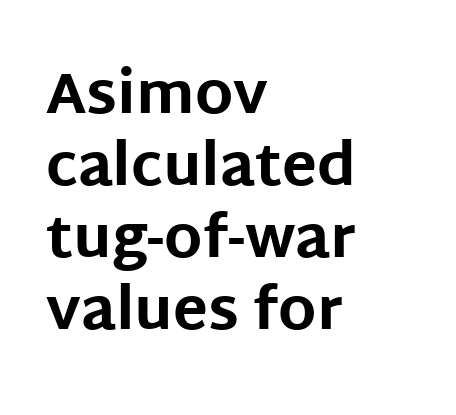
{"serif": "no", "italic": "no", "bold": "yes", "weight": "bold", "width": "normal", "stroke_contrast": "low", "x_height": "large", "monospaced": "no", "underline": "no", "align": "left", "line_spacing_ratio": 1.24, "letter_spacing": "normal", "letter_spacing_em": 0.0, "glyph_px": 58}
